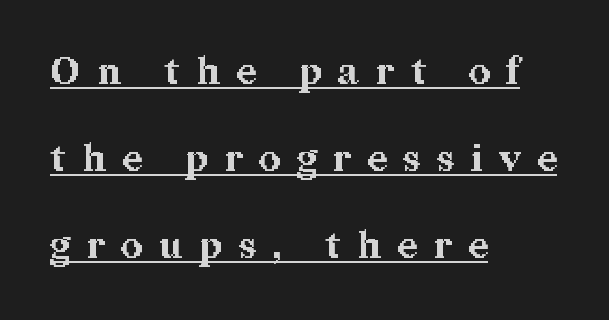
The image shows 37 px bold serif type, upright; set left-aligned, loose line spacing (2.35x), unusually wide letter spacing (+0.46 em), underlined; medium stroke contrast and a medium x-height.
